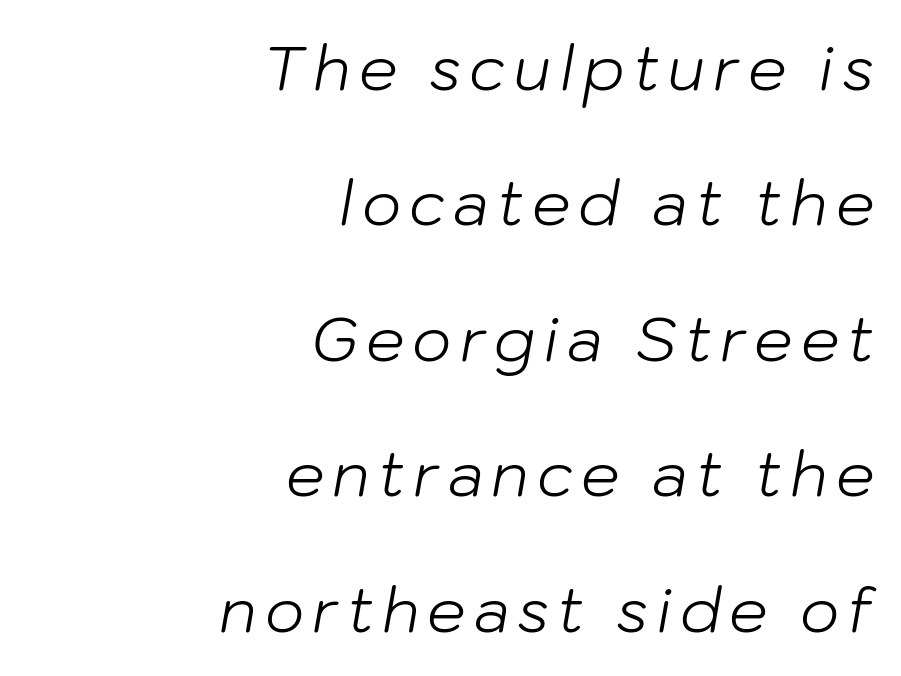
{"italic": "yes", "lean": "right", "slant_degrees": 10, "bold": "no", "weight": "light", "width": "normal", "stroke_contrast": "low", "x_height": "medium", "monospaced": "no", "underline": "no", "align": "right", "line_spacing": "loose", "line_spacing_ratio": 2.22, "glyph_px": 61}
